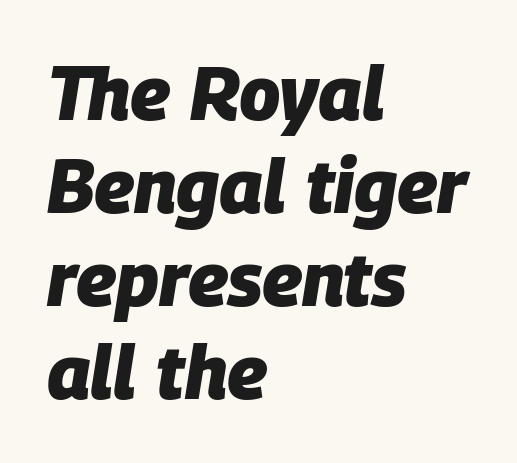
The image shows 75 px heavy type, italic (leaning right); set left-aligned, line spacing 1.24x, normal letter spacing, not underlined; low stroke contrast and a large x-height.
